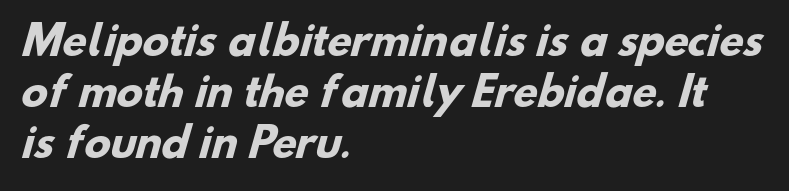
The image shows 39 px heavy sans-serif type; set left-aligned, normal line spacing (1.31x), normal letter spacing, not underlined; low stroke contrast and a small x-height.
